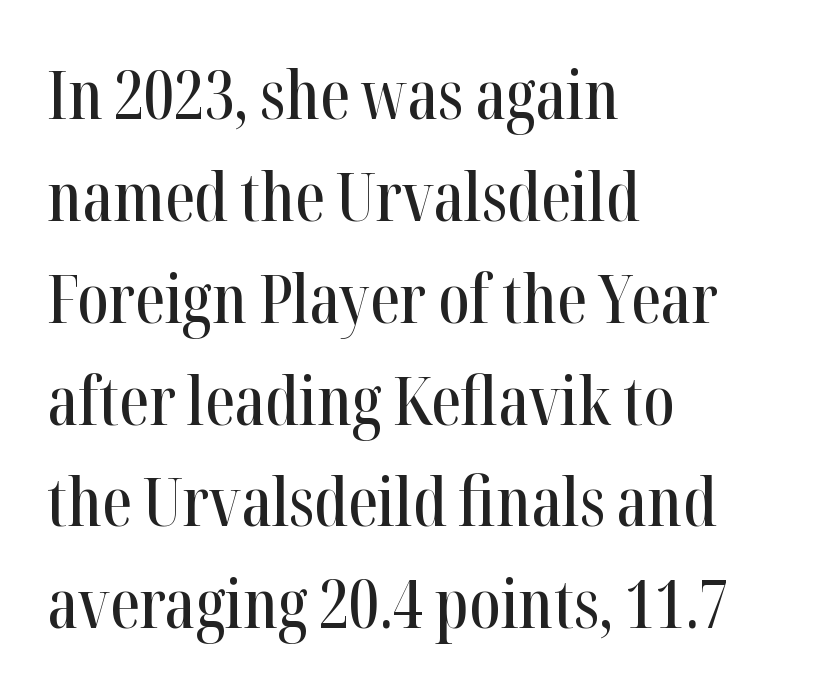
The image shows 67 px condensed serif type, upright; set left-aligned, normal line spacing (1.52x), normal letter spacing, not underlined; high stroke contrast and a medium x-height.
